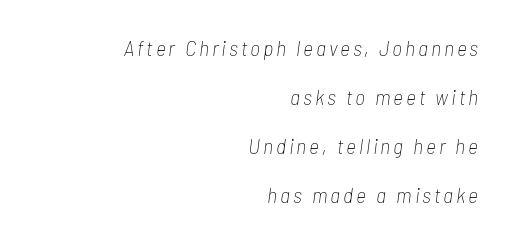
{"italic": "yes", "lean": "right", "slant_degrees": 7, "bold": "no", "underline": "no", "align": "right", "line_spacing": "loose", "line_spacing_ratio": 2.23, "glyph_px": 22}
